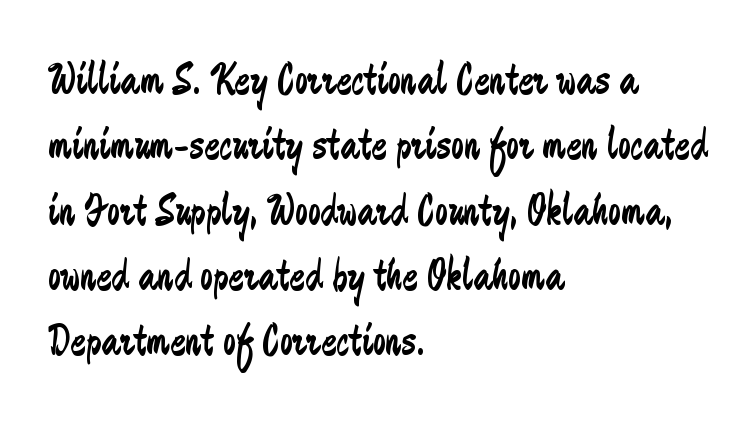
Stems and bowls with no extra thickness — not bold. The face used here is a sans, in the tradition of grotesques and geometrics. The type is set solid horizontally, with unmodified tracking. Regular leading.
